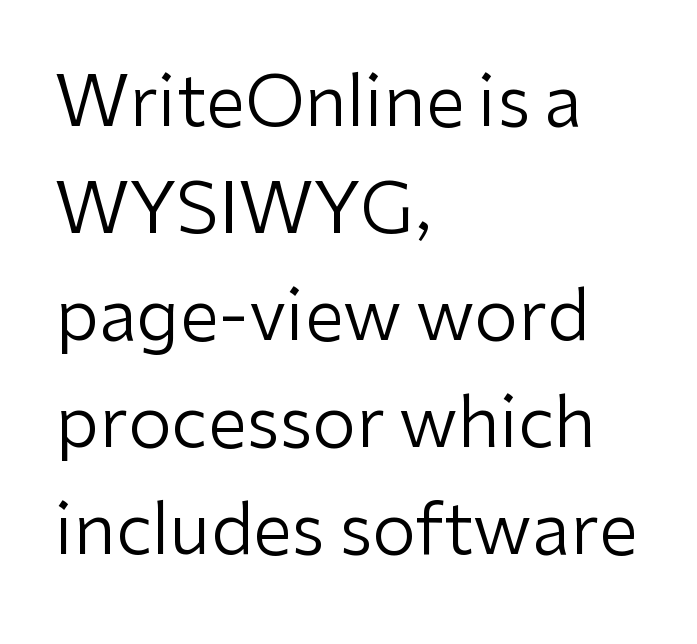
{"serif": "no", "italic": "no", "bold": "no", "weight": "regular", "width": "normal", "stroke_contrast": "low", "x_height": "medium", "monospaced": "no", "underline": "no", "align": "left", "line_spacing": "normal", "line_spacing_ratio": 1.53, "letter_spacing": "normal", "letter_spacing_em": 0.0, "glyph_px": 70}
